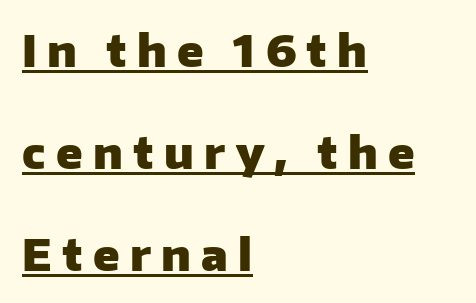
{"serif": "no", "italic": "no", "bold": "yes", "weight": "heavy", "width": "normal", "stroke_contrast": "low", "x_height": "medium", "monospaced": "no", "underline": "yes", "align": "left", "line_spacing": "loose", "line_spacing_ratio": 2.37, "letter_spacing": "wide", "letter_spacing_em": 0.24, "glyph_px": 43}
